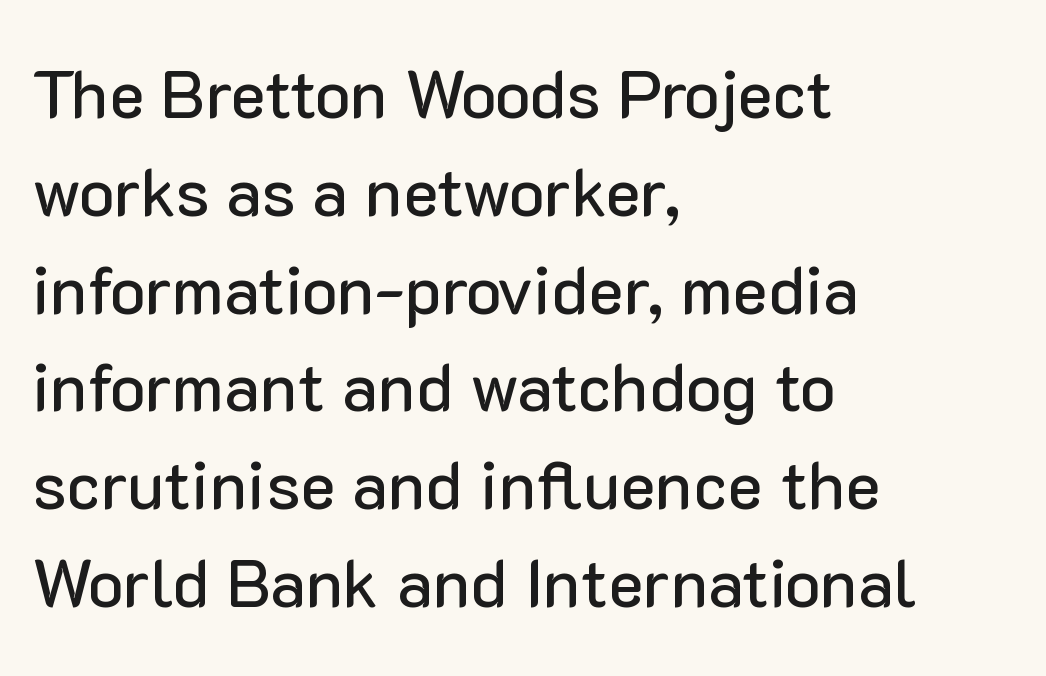
Check under the words: just untouched page. The compositor pushed each line to the left boundary. This sample keeps an unexceptional amount of space between lines. A typesetter would call this proportional, since set widths differ per character. If you drew a line through each stem, it would be perfectly vertical.
